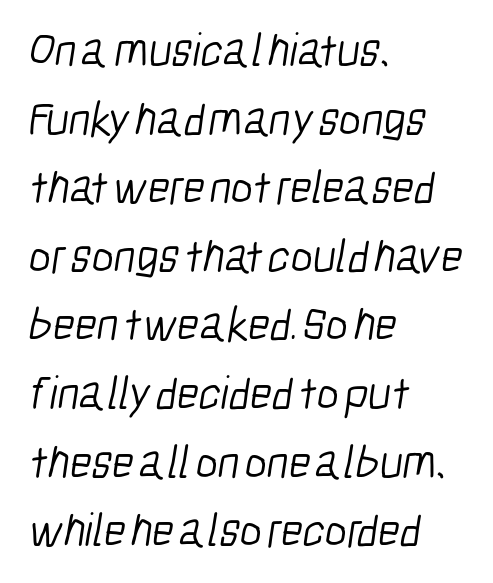
Q: Is the text bold? A: No.
Q: Is the typeface a serif or a sans-serif typeface? A: Sans-serif.
Q: Is the text underlined? A: No.
Q: How is the paragraph aligned? A: Left-aligned.
Q: Is the spacing between letters normal or unusually wide? A: Normal.
Q: Is the spacing between lines tight, normal or loose? A: Normal.
Q: Width (condensed, normal, or wide)? A: Condensed.
Q: Stroke contrast? A: Low.
Q: x-height? A: Medium.
Q: Monospaced? A: No.
